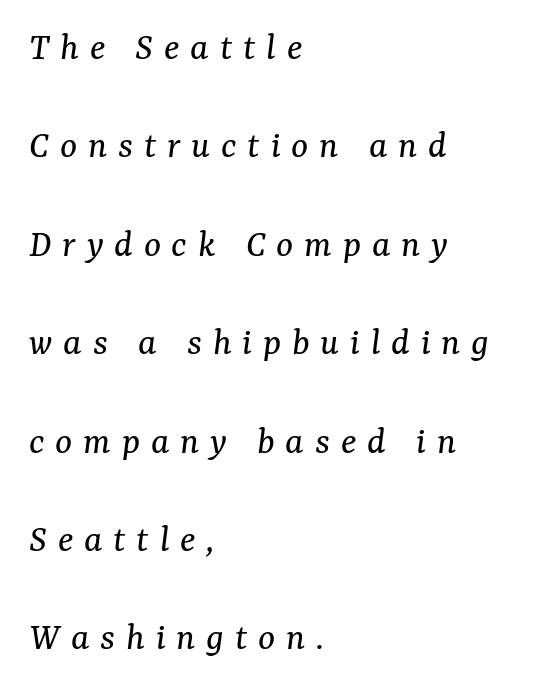
Q: Is the text bold? A: No.
Q: Is the text italic (slanted)? A: Yes, it leans right by about 7 degrees.
Q: Is the typeface a serif or a sans-serif typeface? A: Serif.
Q: Is the text underlined? A: No.
Q: How is the paragraph aligned? A: Left-aligned.
Q: Is the spacing between letters normal or unusually wide? A: Unusually wide.
Q: Is the spacing between lines tight, normal or loose? A: Loose.
Q: Width (condensed, normal, or wide)? A: Normal.
Q: Stroke contrast? A: Medium.
Q: x-height? A: Medium.
Q: Monospaced? A: No.
